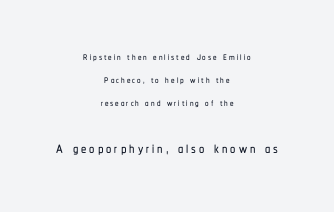
You can tell it's not italic because the verticals are truly vertical. Every row of glyphs is offset so its center matches the block's center. Is there much room between lines? A standard amount, neither cramped nor airy. Between these two stacked blocks, the lower one wins on size. Quick note: underline off.
